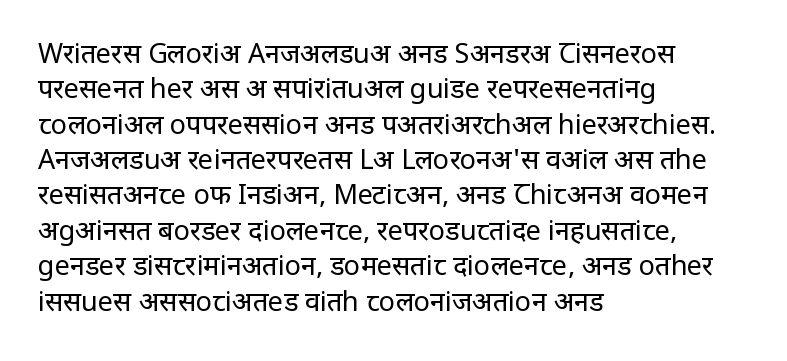
{"italic": "no", "bold": "no", "underline": "no", "align": "left", "line_spacing": "normal", "line_spacing_ratio": 1.31, "letter_spacing": "normal", "letter_spacing_em": 0.0, "glyph_px": 27}
